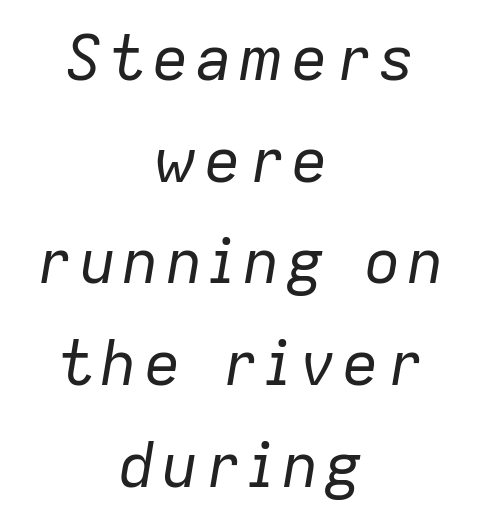
These lines sit exactly where default settings would place them. Style check: oblique. Compared with a flush-left layout, this one balances lines on the center instead. Each letter keeps its own natural width here, so spacing adapts to shape.
